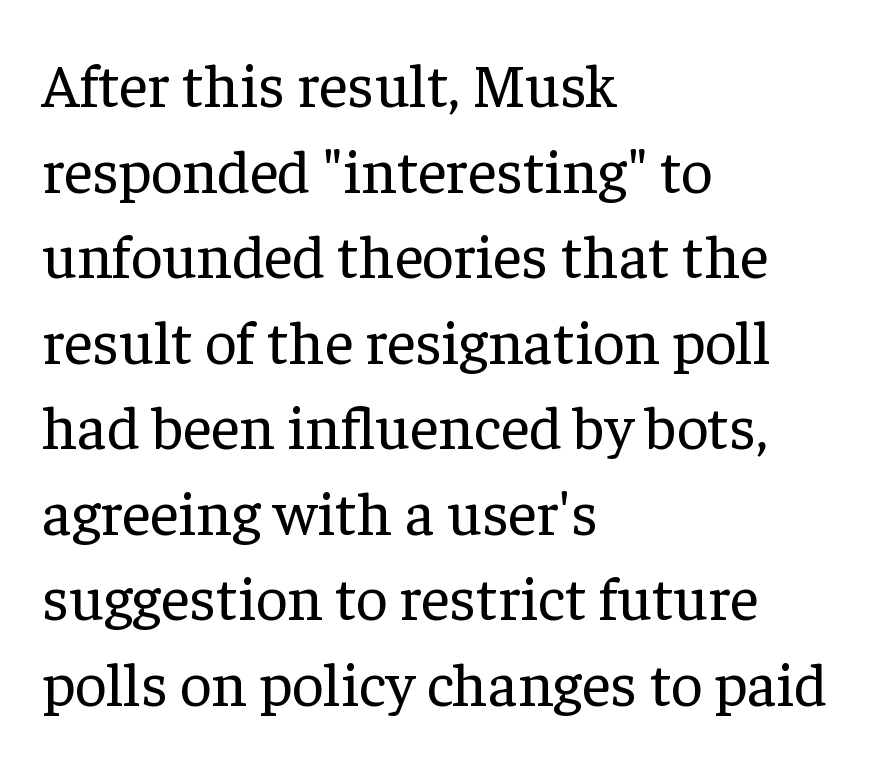
{"serif": "yes", "italic": "no", "bold": "no", "weight": "regular", "width": "normal", "stroke_contrast": "low", "x_height": "medium", "monospaced": "no", "underline": "no", "align": "left", "line_spacing": "normal", "line_spacing_ratio": 1.38, "letter_spacing": "normal", "letter_spacing_em": 0.0, "glyph_px": 62}
